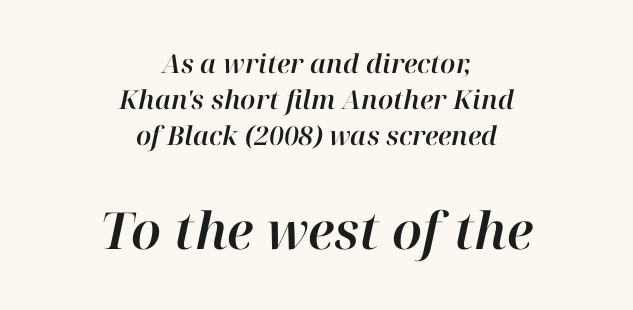
{"italic": "yes", "lean": "right", "slant_degrees": 12, "width": "normal", "stroke_contrast": "high", "x_height": "medium", "monospaced": "no", "underline": "no", "align": "center", "line_spacing": "normal", "line_spacing_ratio": 1.39, "letter_spacing": "normal", "letter_spacing_em": 0.0, "larger_block": "second", "size_ratio": 1.96, "glyph_px": 51}
